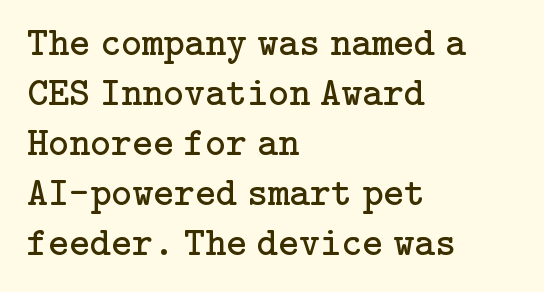
{"serif": "yes", "italic": "no", "bold": "no", "weight": "regular", "width": "normal", "stroke_contrast": "low", "x_height": "medium", "underline": "no", "align": "left", "line_spacing": "normal", "line_spacing_ratio": 1.25, "letter_spacing": "normal", "letter_spacing_em": 0.0, "glyph_px": 40}
